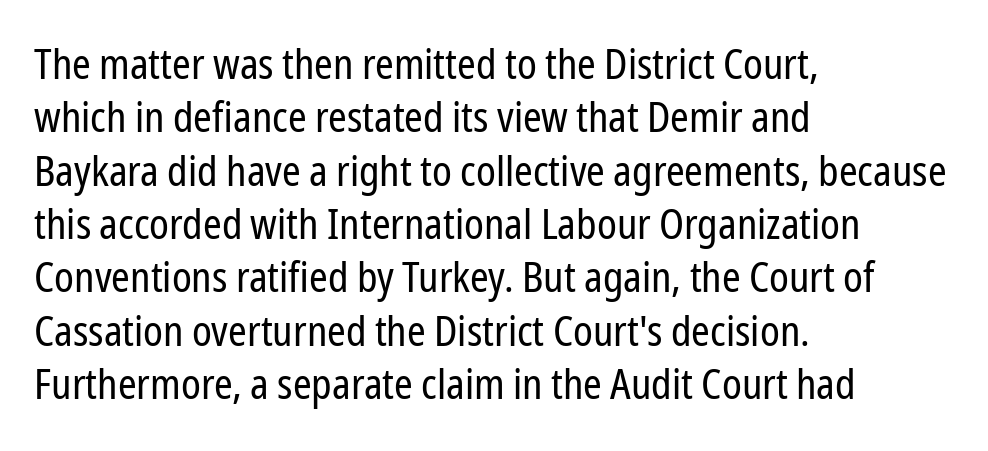
The image shows 42 px regular-weight, condensed sans-serif type, upright; set left-aligned, normal line spacing (1.27x), normal letter spacing, not underlined; low stroke contrast and a medium x-height.
